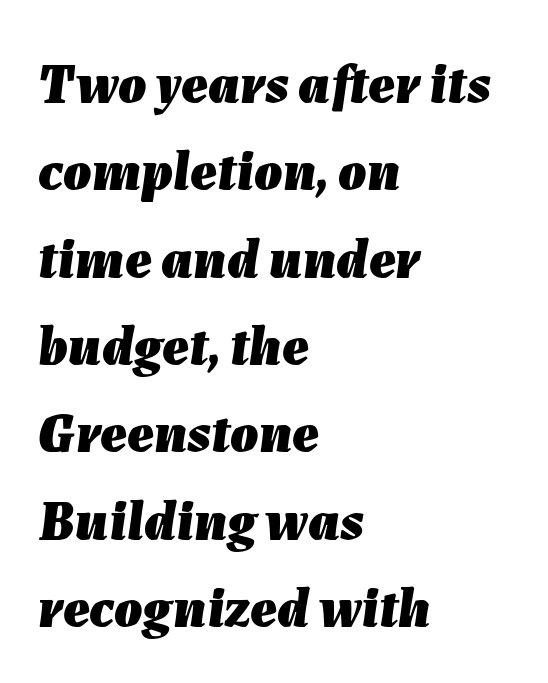
The vertical gap from one line to the next is medium. On the weight axis this lands at bold, roughly 700. The strip under each line holds only bare page. All the whitespace from short lines collects on the right. The typography opts for an oblique posture over an upright one. These lines are rendered in a variable-pitch font.
